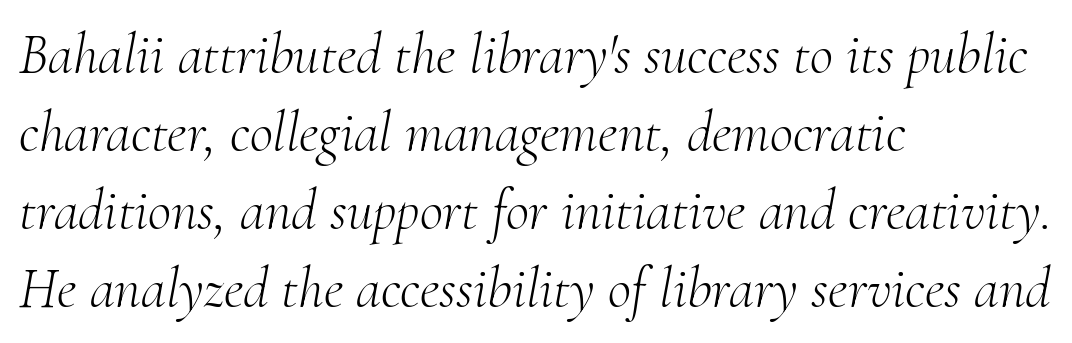
Rule under the text: the space is simply empty. The letterforms sit at book weight or below. Students, observe: this is what conventionally led text looks like. Note: serifs present on the glyphs.
